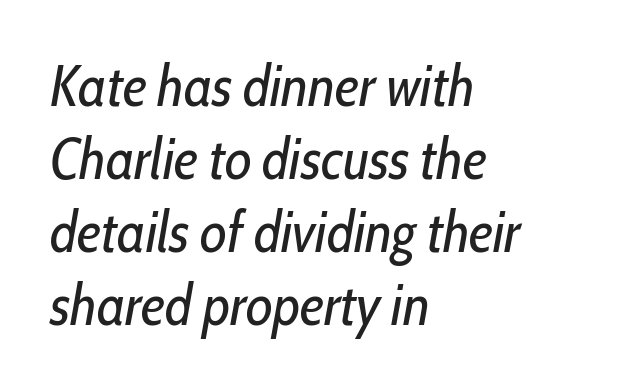
The image shows 58 px regular-weight, condensed type, italic (leaning right); set left-aligned, normal line spacing (1.26x), normal letter spacing, not underlined; low stroke contrast and a medium x-height.
